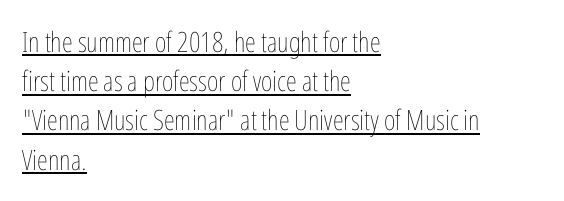
The image shows 28 px thin, condensed type, upright; set left-aligned, normal line spacing (1.4x), normal letter spacing, underlined; low stroke contrast and a medium x-height.
